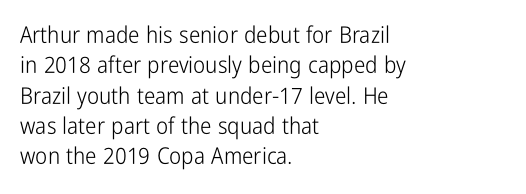
The image shows 23 px text type, upright; set left-aligned, normal line spacing (1.32x), normal letter spacing, not underlined.
